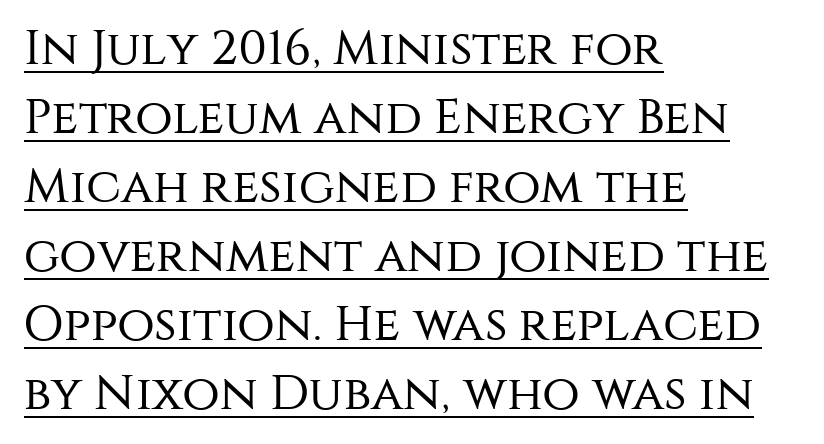
The font family rendered here belongs to the sans-serif group. Weight: regular or lighter. Layout note: lines flush left. The rendering uses a moderate line-height, typical for paragraphs.
